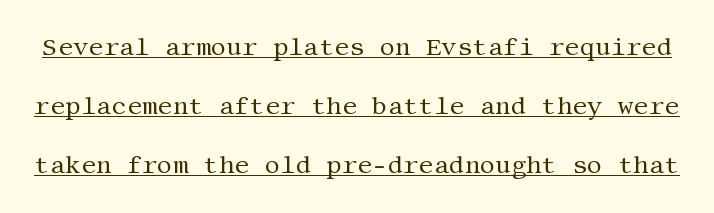
{"italic": "no", "bold": "no", "underline": "yes", "line_spacing": "loose", "line_spacing_ratio": 2.46, "letter_spacing": "normal", "letter_spacing_em": 0.0, "glyph_px": 24}
